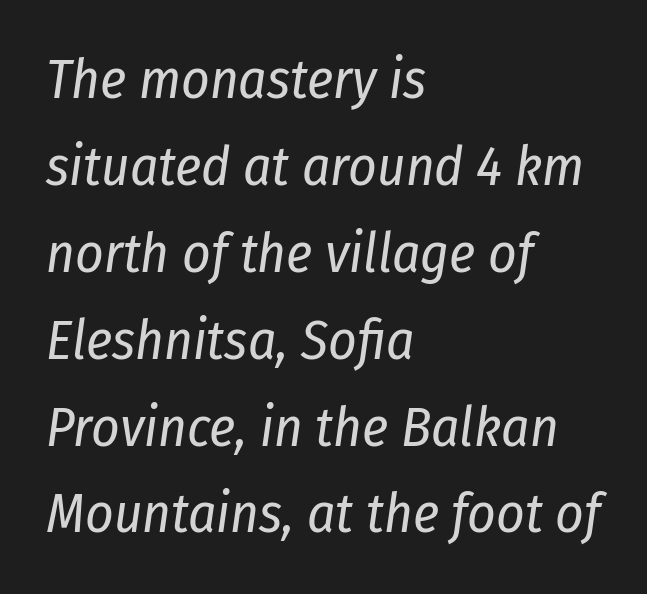
Q: Is the text bold? A: No.
Q: Is the text italic (slanted)? A: Yes, it leans right by about 8 degrees.
Q: Is the text underlined? A: No.
Q: How is the paragraph aligned? A: Left-aligned.
Q: Is the spacing between letters normal or unusually wide? A: Normal.
Q: Is the spacing between lines tight, normal or loose? A: Normal.
Q: Width (condensed, normal, or wide)? A: Condensed.
Q: Stroke contrast? A: Low.
Q: x-height? A: Medium.
Q: Monospaced? A: No.
